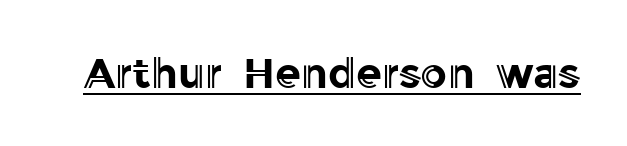
The image shows 42 px text type, upright; set normal letter spacing, underlined; a medium x-height.
